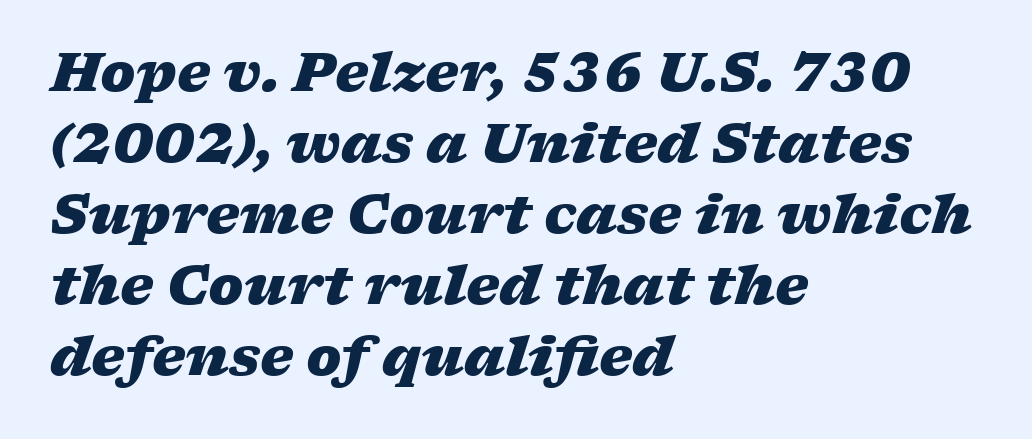
The gaps between neighbouring characters are ordinary and unremarkable. Nobody drew a line under any word here. What weight is shown? A full bold with thick strokes. Emphasis-style slanted type is in use.
